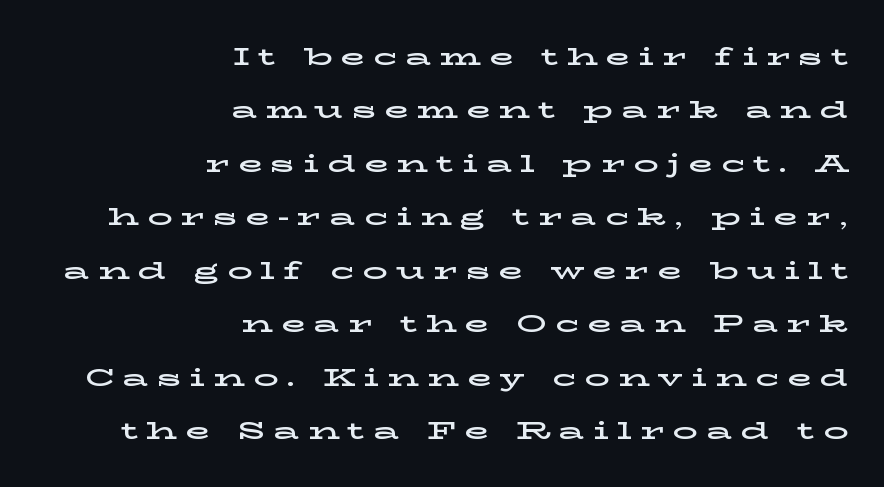
{"italic": "no", "underline": "no", "align": "right", "line_spacing": "loose", "line_spacing_ratio": 2.14, "letter_spacing": "wide", "letter_spacing_em": 0.33, "glyph_px": 25}
